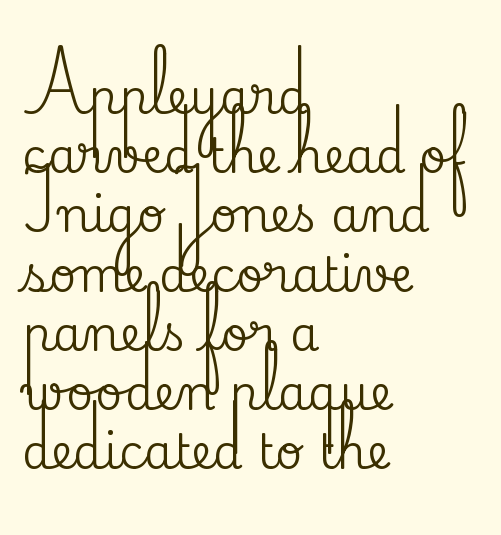
The image shows 47 px serif type, upright; set left-aligned, normal line spacing (1.26x), normal letter spacing, not underlined; medium stroke contrast and a small x-height.
